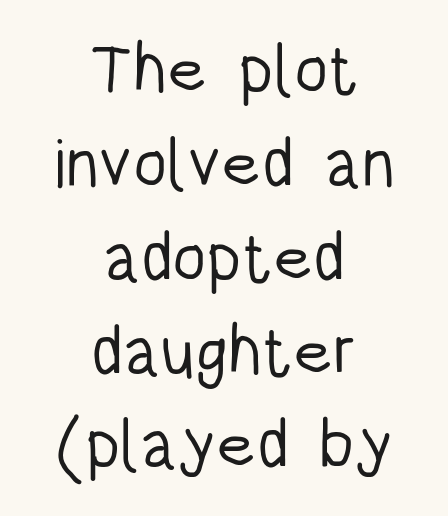
The image shows 69 px light, condensed sans-serif type, upright; set centered, normal line spacing (1.36x), normal letter spacing, not underlined; low stroke contrast and a large x-height.
